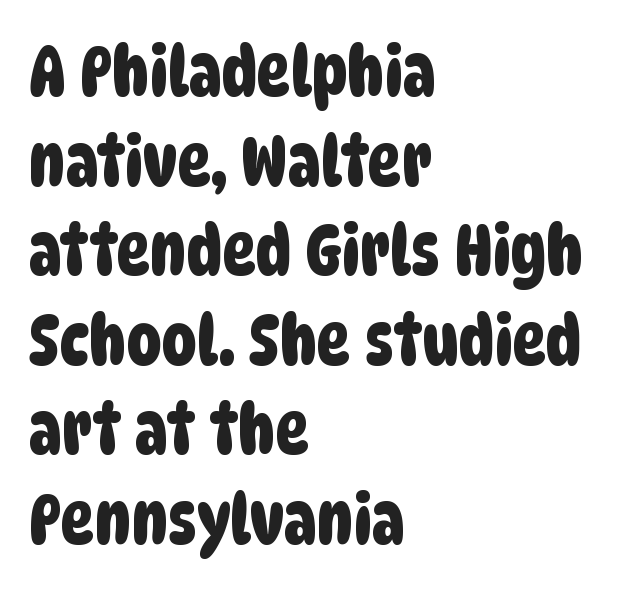
The characters display no serif detailing; their extremities are plain. Notice how descenders clear the ascenders below comfortably — that's standard leading. Tracking here is standard; glyphs follow each other at the usual distance. Honestly, there is no underline to notice here at all. You could not count columns in this text — the font is proportionally spaced. Does the copy run flush right? No — it runs flush left.
